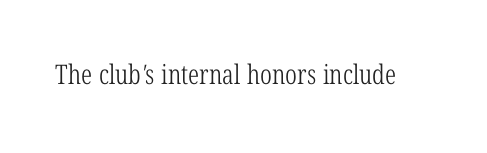
The image shows 27 px text type; set normal letter spacing, not underlined.
